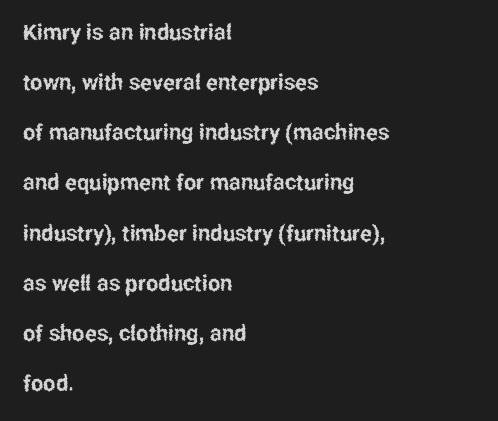
{"italic": "no", "underline": "no", "align": "left", "line_spacing": "loose", "line_spacing_ratio": 2.28, "letter_spacing": "normal", "letter_spacing_em": 0.0, "glyph_px": 22}
